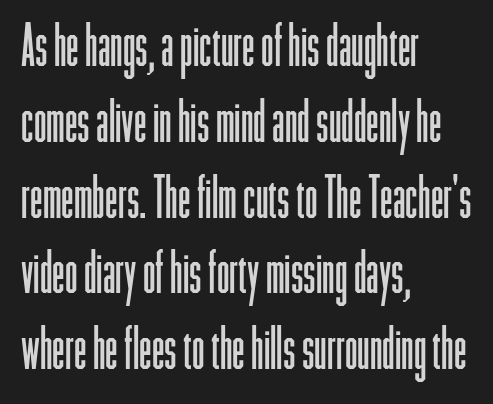
This sample is left-justified, so line endings fall wherever the words run out. Think standard paragraph weight, or any step lighter than that. Underlining? Definitely not there. Grotesque or geometric, the face here clearly has no serifs.
